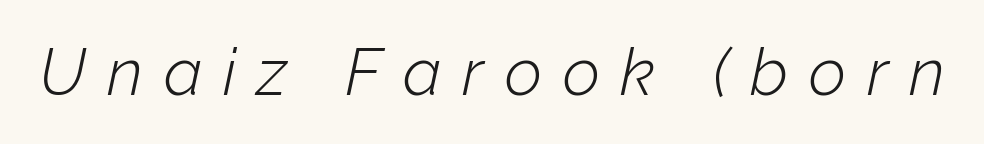
This sample uses expanded letter spacing, leaving extra air between glyphs. The lettering tilts uniformly, giving the passage an italic look. The font is comparable to plain body text, perhaps lighter. Do the characters align in a grid? No, the font is proportional.
